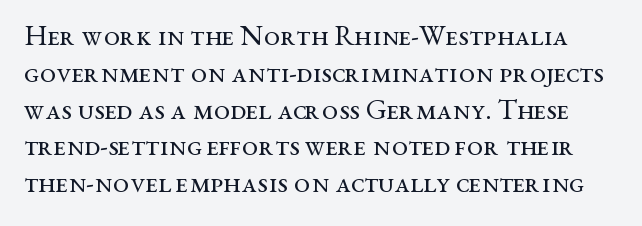
The vertical gap from one line to the next is medium. Each letter keeps its own natural width here, so spacing adapts to shape. Honestly, the letter spacing is just normal — you wouldn't notice it. Weight: not bold — regular or lighter. Unmarked baselines from the first word to the last. The font's upright variant was chosen for this text.
